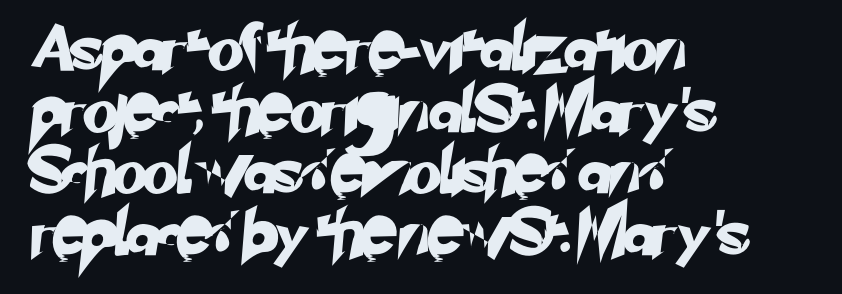
Line spacing here is normal. Here the glyphs are tracked normally, forming tight word shapes. In terms of letterform style, serifs are entirely absent. The string is rendered with underlining switched off. Horizontally, the lines are justified to the leading edge only. The passage shown is typed in a proportional face where columns would drift.
